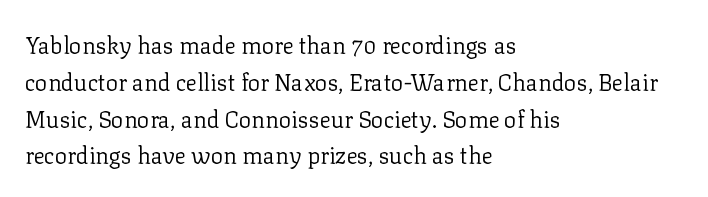
The image shows 23 px text type, upright; set left-aligned, normal line spacing (1.6x), normal letter spacing, not underlined.
